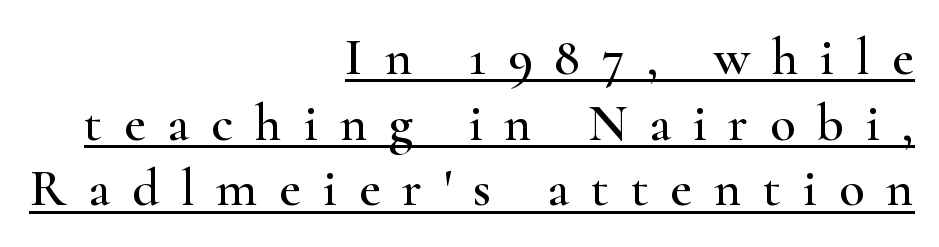
Short and long lines alike share a common ending point at right. This sample has the flowing, uneven cadence of proportional lettering. Quick note: underline on. Nope, not italic — everything's standing straight. A typesetter would call this heavily tracked-out type.
